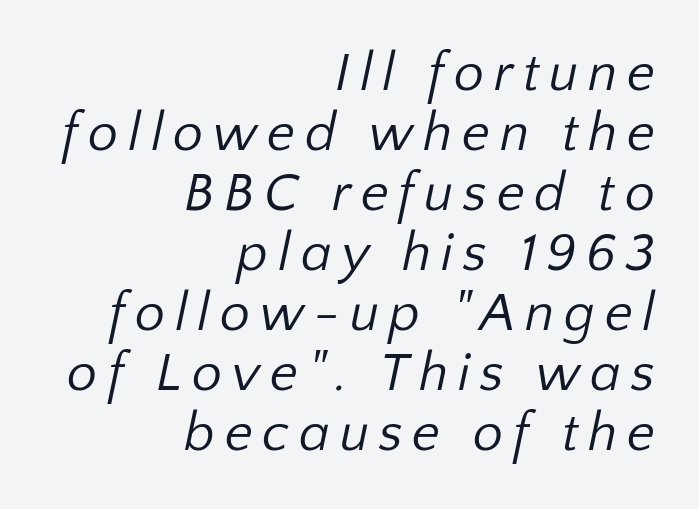
{"serif": "no", "bold": "no", "weight": "regular", "width": "normal", "stroke_contrast": "low", "x_height": "medium", "monospaced": "no", "underline": "no", "align": "right", "line_spacing": "tight", "line_spacing_ratio": 1.11, "glyph_px": 54}
